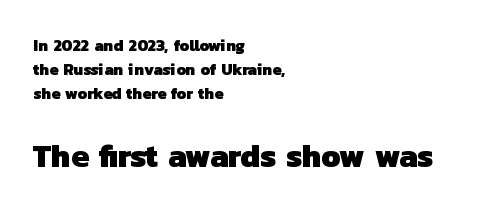
Q: Is the text bold? A: Yes.
Q: Is the typeface a serif or a sans-serif typeface? A: Sans-serif.
Q: Is the text underlined? A: No.
Q: How is the paragraph aligned? A: Left-aligned.
Q: Is the spacing between letters normal or unusually wide? A: Normal.
Q: Is the spacing between lines tight, normal or loose? A: Normal.
Q: Which block of text is set in a larger size, the first (top) or the second (bottom)? A: The second (bottom) one.
Q: Width (condensed, normal, or wide)? A: Normal.
Q: Stroke contrast? A: Low.
Q: x-height? A: Medium.
Q: Monospaced? A: No.
